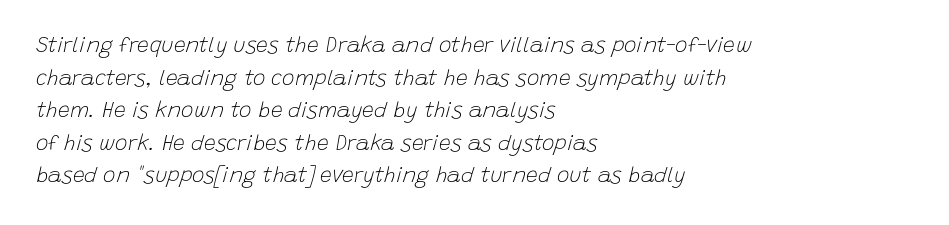
Letters rest on an invisible, unmarked baseline. There's an unmistakable incline to the writing here. How are the letters spaced? Ordinarily, with no added tracking. The rag falls on the right side of this text block.
